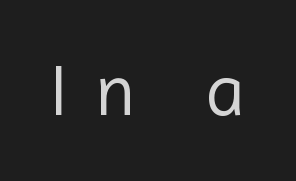
The image shows 71 px regular-weight sans-serif type, upright; set unusually wide letter spacing (+0.37 em), not underlined; a medium x-height.
